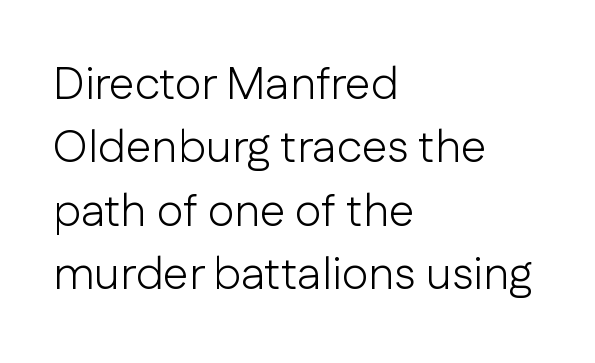
{"serif": "no", "italic": "no", "bold": "no", "weight": "light", "width": "normal", "stroke_contrast": "low", "x_height": "medium", "monospaced": "no", "underline": "no", "align": "left", "line_spacing": "normal", "line_spacing_ratio": 1.38, "letter_spacing": "normal", "letter_spacing_em": 0.0, "glyph_px": 46}
